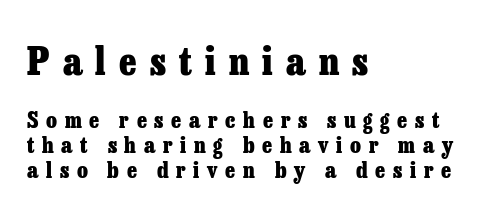
This is heavy type, rendered in bold. Compared with typical body copy, the letter spacing here is much looser. Only glyphs here, with clear space below each row. This is serif lettering, the kind often seen in printed books. Rendered with straight, roman letterforms.
